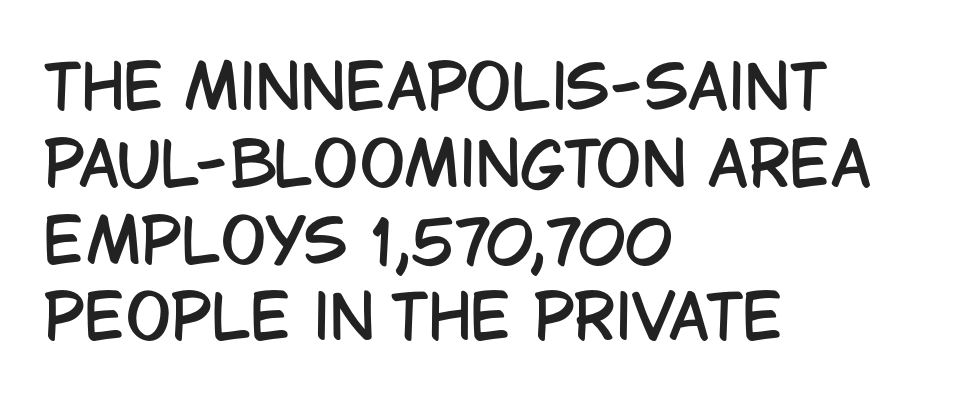
{"serif": "no", "italic": "no", "width": "condensed", "stroke_contrast": "low", "x_height": "large", "monospaced": "no", "underline": "no", "align": "left", "line_spacing": "normal", "line_spacing_ratio": 1.28, "letter_spacing": "normal", "letter_spacing_em": 0.0, "glyph_px": 60}
